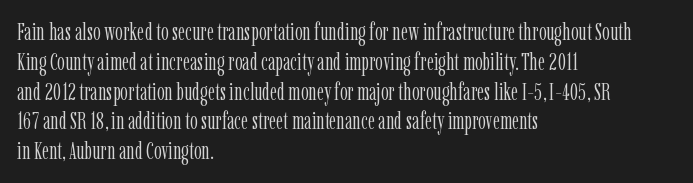
Q: Is the text bold? A: No.
Q: Is the text italic (slanted)? A: No, it is upright.
Q: Is the text underlined? A: No.
Q: How is the paragraph aligned? A: Left-aligned.
Q: Is the spacing between letters normal or unusually wide? A: Normal.
